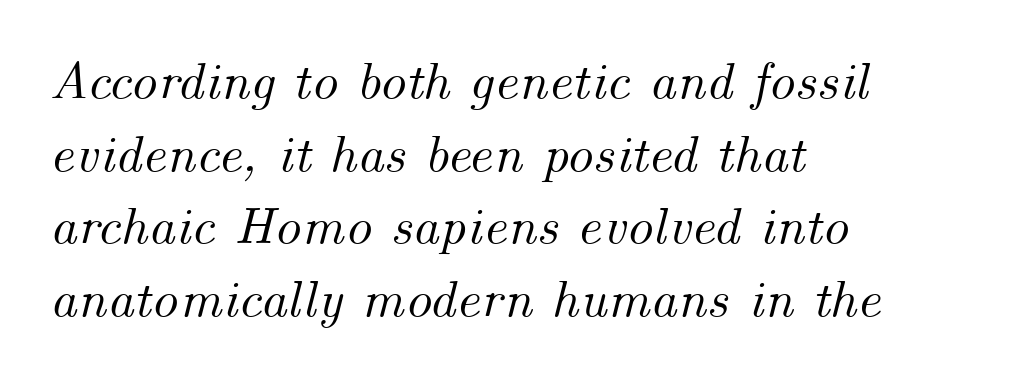
{"italic": "yes", "lean": "right", "slant_degrees": 14, "width": "normal", "stroke_contrast": "medium", "x_height": "small", "monospaced": "no", "underline": "no", "align": "left", "line_spacing": "normal", "line_spacing_ratio": 1.37, "letter_spacing": "normal", "letter_spacing_em": 0.0, "glyph_px": 53}
